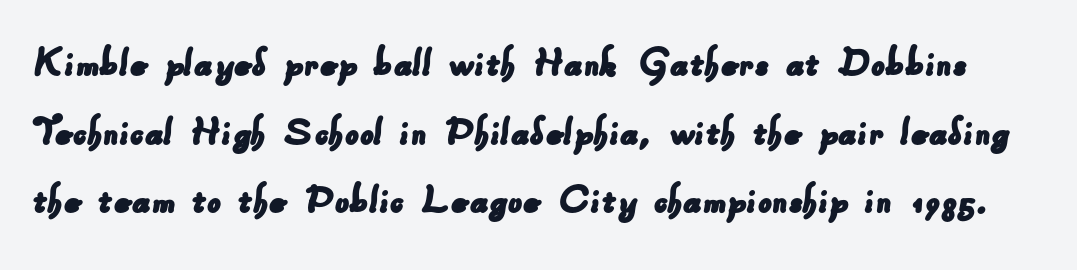
Q: Is the typeface a serif or a sans-serif typeface? A: Sans-serif.
Q: Is the text underlined? A: No.
Q: Is the spacing between letters normal or unusually wide? A: Normal.
Q: Is the spacing between lines tight, normal or loose? A: Normal.
Q: Width (condensed, normal, or wide)? A: Normal.
Q: Stroke contrast? A: Low.
Q: x-height? A: Small.
Q: Monospaced? A: No.
